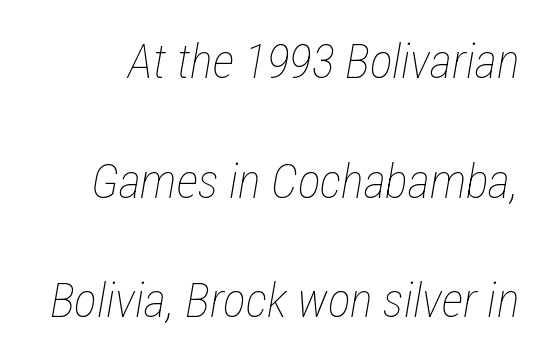
Q: Is the text bold? A: No.
Q: Is the text italic (slanted)? A: Yes, it leans right by about 12 degrees.
Q: Is the text underlined? A: No.
Q: Is the spacing between letters normal or unusually wide? A: Normal.
Q: Is the spacing between lines tight, normal or loose? A: Loose.
Q: Width (condensed, normal, or wide)? A: Condensed.
Q: Stroke contrast? A: Low.
Q: x-height? A: Medium.
Q: Monospaced? A: No.
